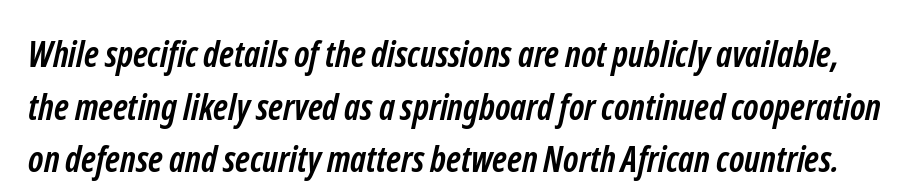
{"serif": "no", "bold": "yes", "weight": "semibold", "width": "condensed", "stroke_contrast": "low", "x_height": "medium", "monospaced": "no", "underline": "no", "line_spacing": "normal", "line_spacing_ratio": 1.46, "letter_spacing": "normal", "letter_spacing_em": 0.0, "glyph_px": 36}
